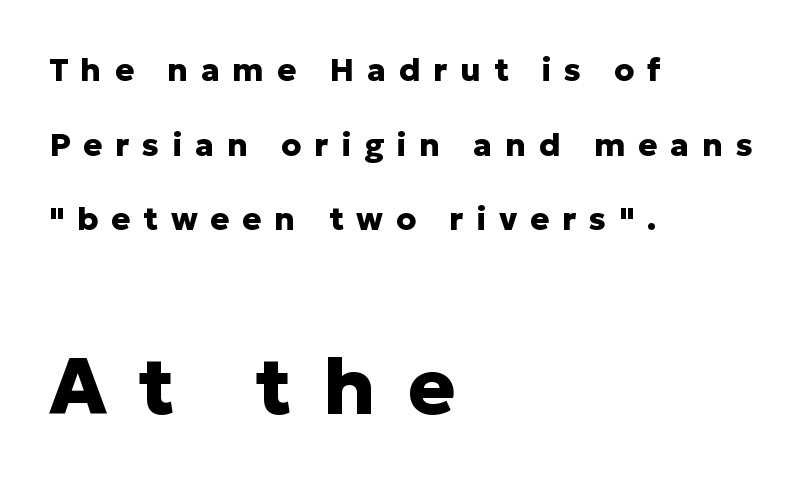
Q: Is the text bold? A: Yes.
Q: Is the text italic (slanted)? A: No, it is upright.
Q: Is the typeface a serif or a sans-serif typeface? A: Sans-serif.
Q: Is the text underlined? A: No.
Q: How is the paragraph aligned? A: Left-aligned.
Q: Is the spacing between letters normal or unusually wide? A: Unusually wide.
Q: Is the spacing between lines tight, normal or loose? A: Loose.
Q: Which block of text is set in a larger size, the first (top) or the second (bottom)? A: The second (bottom) one.
Q: Width (condensed, normal, or wide)? A: Normal.
Q: Stroke contrast? A: Low.
Q: x-height? A: Medium.
Q: Monospaced? A: No.
